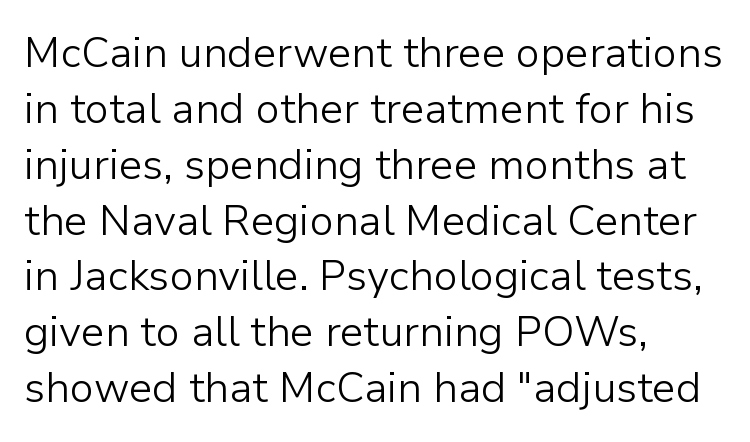
{"serif": "no", "italic": "no", "bold": "no", "weight": "light", "width": "normal", "stroke_contrast": "low", "x_height": "medium", "monospaced": "no", "underline": "no", "align": "left", "line_spacing": "normal", "line_spacing_ratio": 1.33, "letter_spacing": "normal", "letter_spacing_em": 0.0, "glyph_px": 42}
